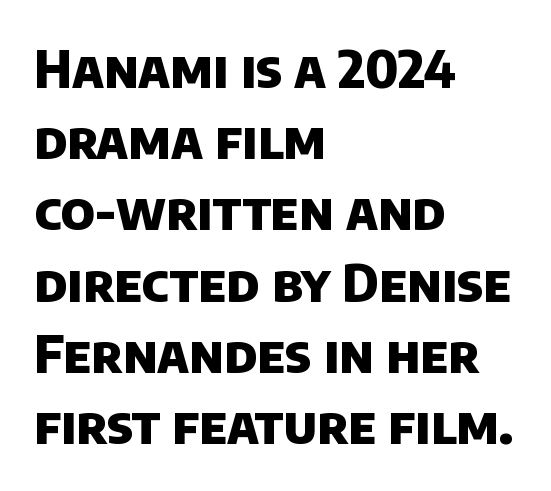
{"serif": "no", "bold": "yes", "weight": "heavy", "width": "normal", "stroke_contrast": "low", "x_height": "large", "monospaced": "no", "underline": "no", "align": "left", "line_spacing": "normal", "line_spacing_ratio": 1.37, "letter_spacing": "normal", "letter_spacing_em": 0.0, "glyph_px": 52}
